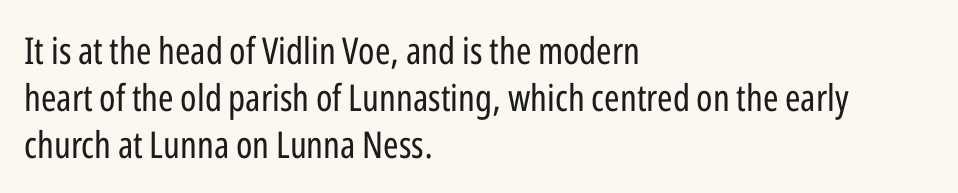
The image shows 37 px regular-weight, condensed sans-serif type, upright; set left-aligned, normal line spacing (1.27x), normal letter spacing, not underlined; low stroke contrast and a medium x-height.
